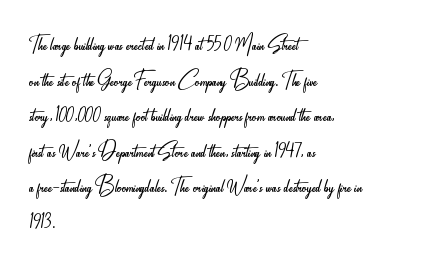
In terms of letterspacing, this is plain default setting. Does the leading feel generous? No, just average. The designer went with a sans here, leaving each stem footless. Glance below the letters and you will spot only blank space.
